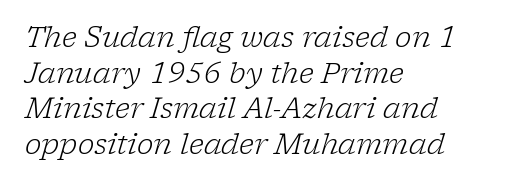
Little horizontal feet cap the strokes, marking this as serif type. Vertically, the passage feels balanced, rows spaced as you'd expect. The ragged edge is on the right, which tells us the setting is flush left. Here the designer chose a conventional face with non-uniform glyph widths. The rendering keeps characters at their native spacing.
